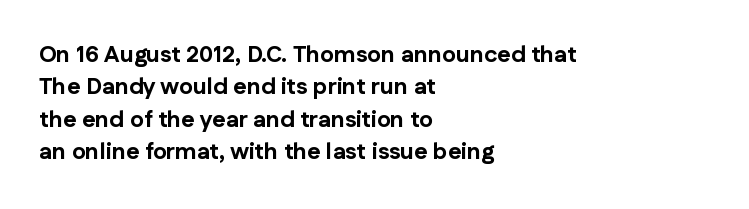
Q: Is the text bold? A: Yes.
Q: Is the text italic (slanted)? A: No, it is upright.
Q: Is the text underlined? A: No.
Q: How is the paragraph aligned? A: Left-aligned.
Q: Is the spacing between letters normal or unusually wide? A: Normal.
Q: Is the spacing between lines tight, normal or loose? A: Normal.
